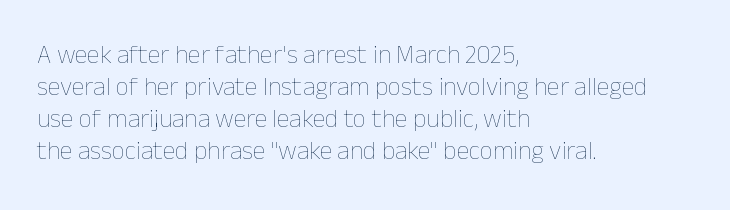
The passage shown is not underscored anywhere. Words appear dense and cohesive because spacing is normal. Alignment: flush left. Unlike italic type, these characters show no tilt at all.
